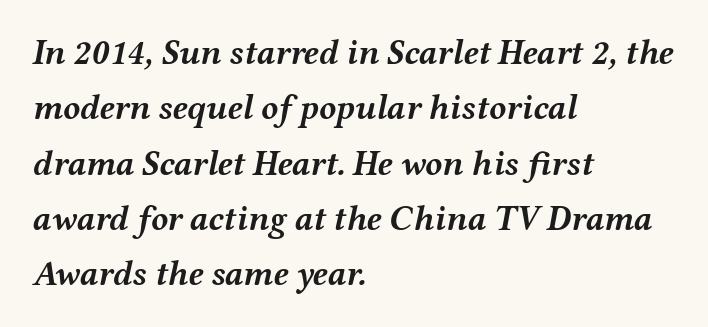
{"italic": "yes", "lean": "right", "slant_degrees": 12, "bold": "yes", "weight": "semibold", "width": "wide", "stroke_contrast": "medium", "x_height": "medium", "monospaced": "no", "underline": "no", "align": "left", "line_spacing": "normal", "line_spacing_ratio": 1.58, "letter_spacing": "normal", "letter_spacing_em": 0.0, "glyph_px": 35}
